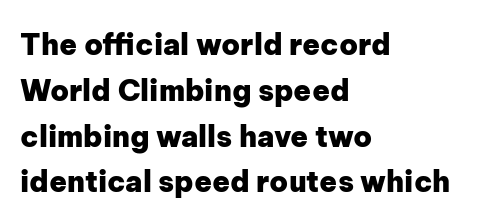
The passage shown is typeset with a sans-serif family. The space directly below the letters is spotless. This sample is left-justified, so line endings fall wherever the words run out. The lettering stays uniformly vertical, giving the passage a roman look. Think of a printed novel: that variable character pitch is what you see here. The passage shown has conventional tracking throughout.
